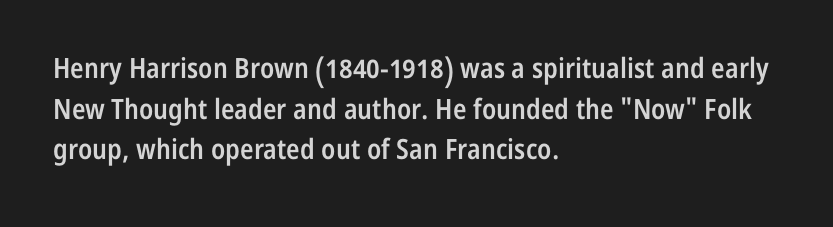
Teacher's note: observe the even left margin — that is flush-left alignment. Designer's note — italics off, roman on. The designer went with a sans here, leaving each stem footless. Think of a printed novel: that variable character pitch is what you see here.
